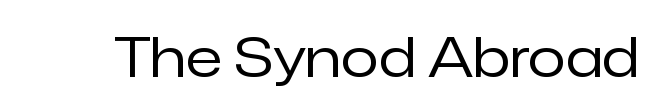
The image shows 55 px regular-weight sans-serif type, upright; set normal letter spacing, not underlined; low stroke contrast and a medium x-height.
